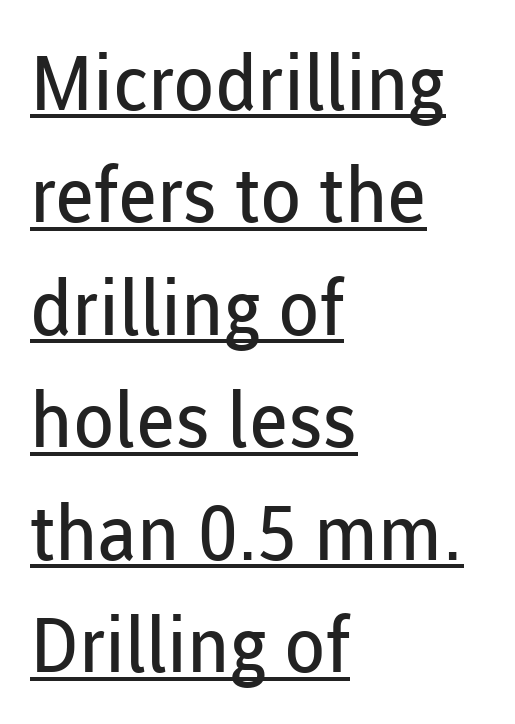
{"serif": "no", "italic": "no", "bold": "no", "weight": "regular", "width": "normal", "stroke_contrast": "low", "x_height": "medium", "monospaced": "no", "underline": "yes", "align": "left", "line_spacing": "normal", "line_spacing_ratio": 1.48, "letter_spacing": "normal", "letter_spacing_em": 0.0, "glyph_px": 76}
